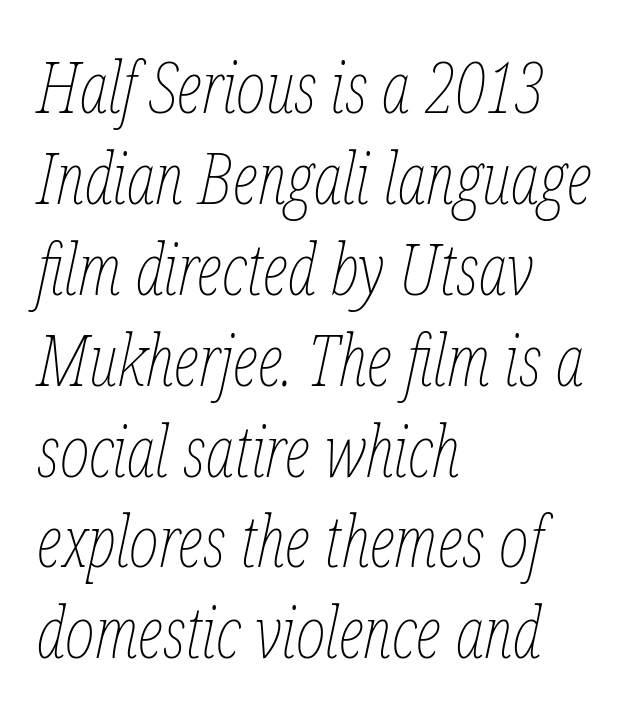
Varying glyph widths throughout — classic text-font behaviour. Quick note: italic. Descenders are the only things crossing below the line. Weight: in the light-to-regular range. The tracking reads as untouched default to a designer's eye. Horizontal alignment here is leftward, the default for most running prose.
